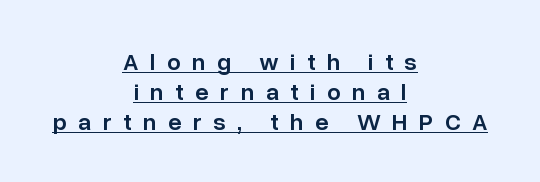
Q: Is the text bold? A: Semi-bold.
Q: Is the text italic (slanted)? A: No, it is upright.
Q: Is the text underlined? A: Yes.
Q: How is the paragraph aligned? A: Centered.
Q: Is the spacing between letters normal or unusually wide? A: Unusually wide.
Q: Is the spacing between lines tight, normal or loose? A: Normal.
